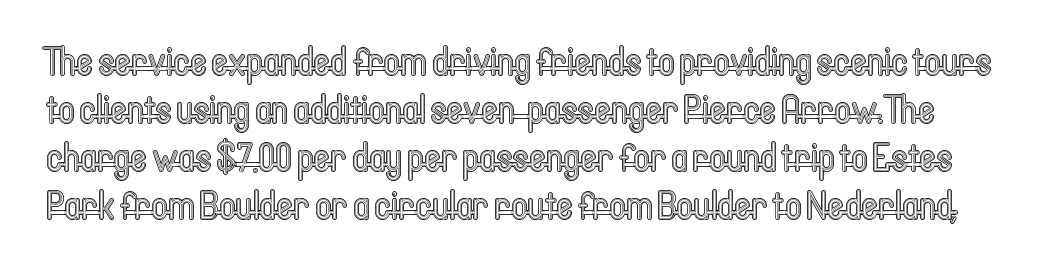
{"italic": "no", "width": "condensed", "x_height": "medium", "monospaced": "no", "underline": "no", "line_spacing_ratio": 1.2, "letter_spacing": "normal", "letter_spacing_em": 0.0, "glyph_px": 40}
